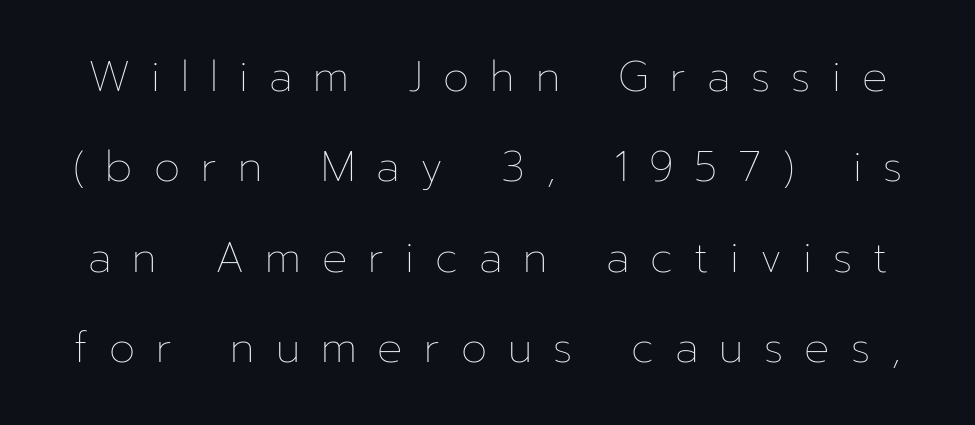
{"italic": "no", "bold": "no", "weight": "thin", "width": "normal", "stroke_contrast": "low", "x_height": "medium", "monospaced": "no", "underline": "no", "line_spacing": "loose", "line_spacing_ratio": 2.15, "letter_spacing": "wide", "letter_spacing_em": 0.5, "glyph_px": 42}
